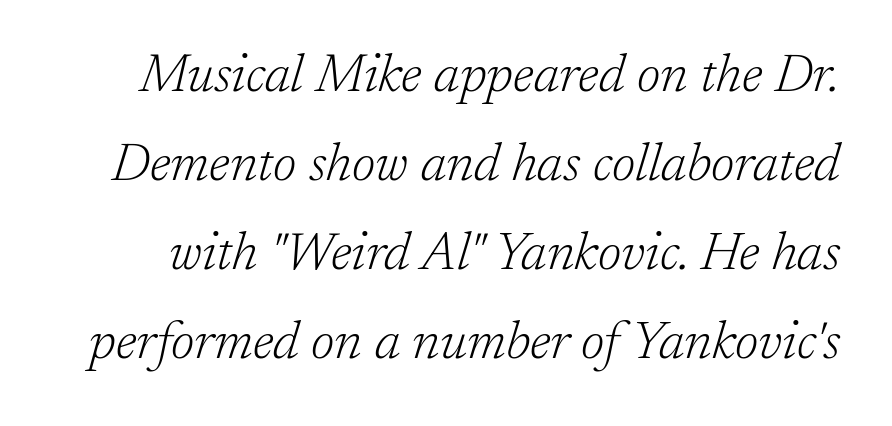
The image shows 53 px light serif type, italic (leaning right); set normal line spacing (1.68x), normal letter spacing, not underlined; low stroke contrast and a medium x-height.
